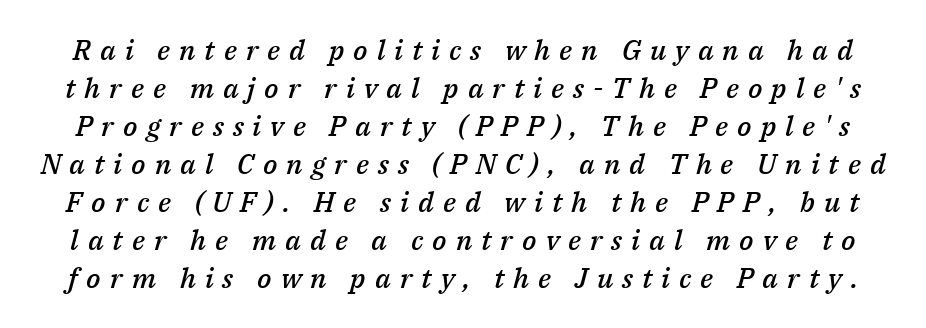
These lines carry some extra weight — a demibold, not a full bold. Compared with typical body copy, the letter spacing here is much looser. The glyphs look as if they've been sheared to an angle. Baseline-to-baseline distance is the conventional proportion of letter height. The zone under the glyphs is completely vacant.
